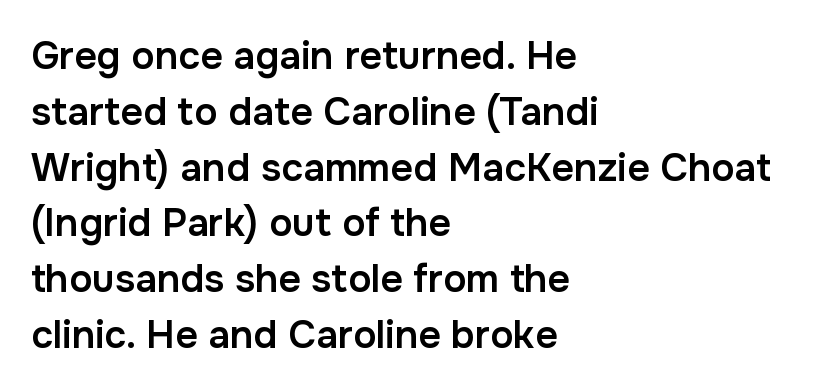
The image shows 39 px semibold sans-serif type, upright; set left-aligned, normal line spacing (1.43x), normal letter spacing, not underlined; low stroke contrast and a medium x-height.
